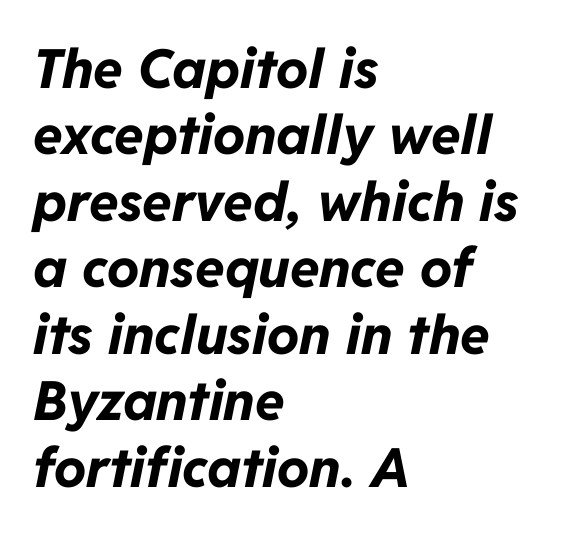
A classic flush-left, rag-right setting is used for this passage. The font's italic variant was chosen for this text. A typesetter would call this proportional, since set widths differ per character. Students, this is bold: see how much ink each stroke carries. The face used here is rendered with its standard letterfit.
